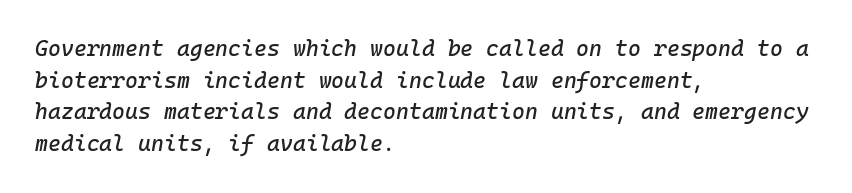
Q: Is the text italic (slanted)? A: Yes, it leans right by about 10 degrees.
Q: Is the text underlined? A: No.
Q: How is the paragraph aligned? A: Left-aligned.
Q: Is the spacing between letters normal or unusually wide? A: Normal.
Q: Is the spacing between lines tight, normal or loose? A: Normal.
